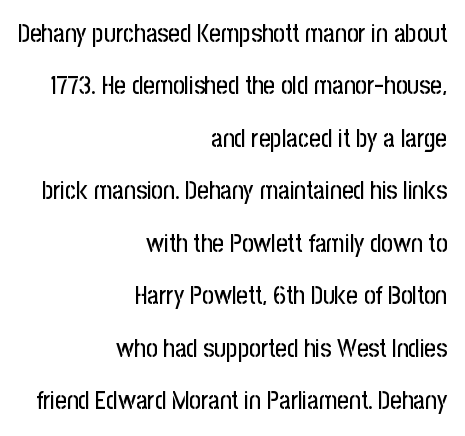
Lines of text with bare space underneath. Ordinary non-slanted type is in use. The letters sit at their default tracking, neither squeezed nor spread. Each new line begins a long way beneath the previous one. These lines are set flush right with a ragged left edge.
